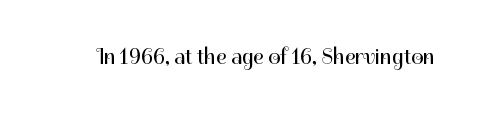
Q: Is the text bold? A: No.
Q: Is the text italic (slanted)? A: No, it is upright.
Q: Is the text underlined? A: No.
Q: Is the spacing between letters normal or unusually wide? A: Normal.
